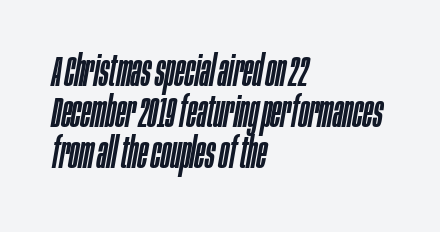
{"italic": "yes", "lean": "right", "slant_degrees": 10, "width": "condensed", "stroke_contrast": "low", "x_height": "large", "monospaced": "no", "underline": "no", "align": "left", "line_spacing": "tight", "line_spacing_ratio": 0.98, "letter_spacing": "normal", "letter_spacing_em": 0.0, "glyph_px": 42}
